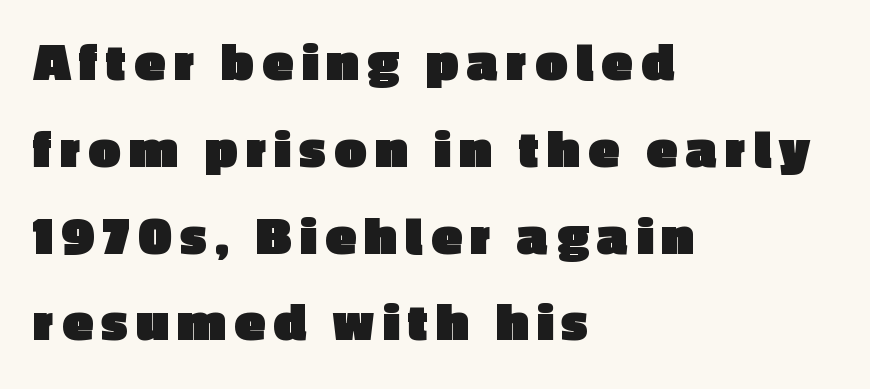
Visually the block forms a straight wall on the left and a jagged coastline on the right. These lines are composed in type without serifs. Rows of type keep a routine distance in the vertical direction. These lines are rendered in a variable-pitch font. Rule under the text: the space is simply empty. A dark, heavy texture on the line: the type is bold.
